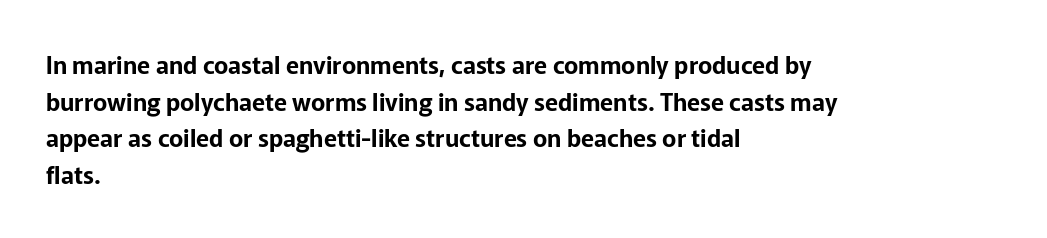
{"italic": "no", "underline": "no", "align": "left", "line_spacing": "normal", "line_spacing_ratio": 1.53, "letter_spacing": "normal", "letter_spacing_em": 0.0, "glyph_px": 24}
